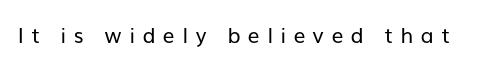
Q: Is the text bold? A: No.
Q: Is the text italic (slanted)? A: No, it is upright.
Q: Is the text underlined? A: No.
Q: Is the spacing between letters normal or unusually wide? A: Unusually wide.
